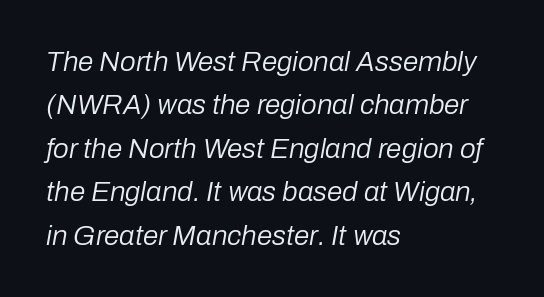
Q: Is the text bold? A: No.
Q: Is the text italic (slanted)? A: Yes, it leans right by about 10 degrees.
Q: Is the text underlined? A: No.
Q: How is the paragraph aligned? A: Left-aligned.
Q: Is the spacing between letters normal or unusually wide? A: Normal.
Q: Is the spacing between lines tight, normal or loose? A: Normal.
Q: Width (condensed, normal, or wide)? A: Normal.
Q: Stroke contrast? A: Low.
Q: x-height? A: Medium.
Q: Monospaced? A: No.
